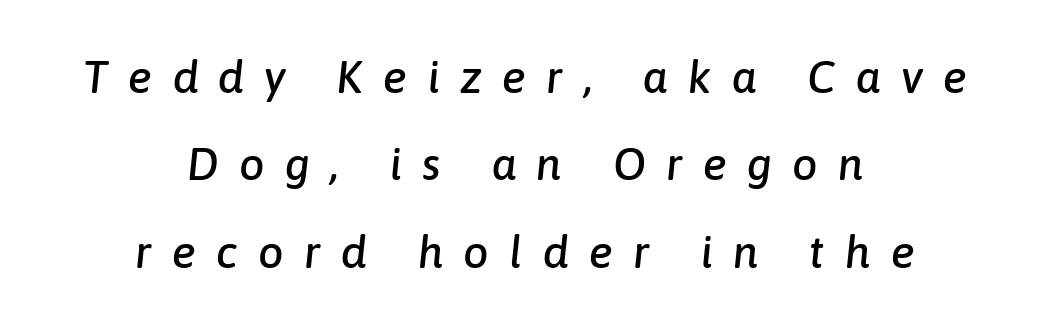
Q: Is the text italic (slanted)? A: Yes, it leans right by about 6 degrees.
Q: Is the text underlined? A: No.
Q: How is the paragraph aligned? A: Centered.
Q: Is the spacing between letters normal or unusually wide? A: Unusually wide.
Q: Is the spacing between lines tight, normal or loose? A: Loose.
Q: Width (condensed, normal, or wide)? A: Normal.
Q: Stroke contrast? A: Low.
Q: x-height? A: Medium.
Q: Monospaced? A: No.
